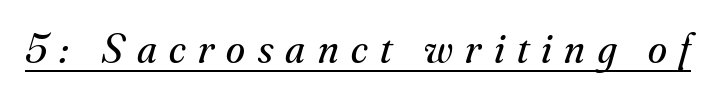
Q: Is the text bold? A: No.
Q: Is the text italic (slanted)? A: Yes, it leans right by about 16 degrees.
Q: Is the typeface a serif or a sans-serif typeface? A: Serif.
Q: Is the text underlined? A: Yes.
Q: Is the spacing between letters normal or unusually wide? A: Unusually wide.
Q: Width (condensed, normal, or wide)? A: Normal.
Q: Stroke contrast? A: Medium.
Q: x-height? A: Small.
Q: Monospaced? A: No.
